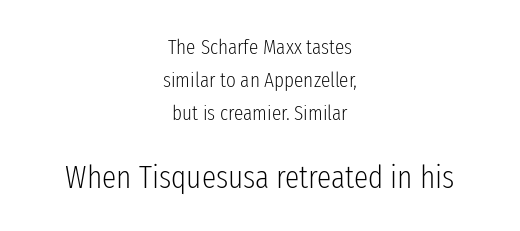
The type sits square on the baseline with zero lean. The compositor balanced each line on the midline. Does the bottom block carry the larger type? Yes, it does. The leading is moderate, giving the passage an even texture. The characters are drawn with everyday or finer stroke widths. Is the letter spacing exaggerated? No — it looks like the ordinary default.
